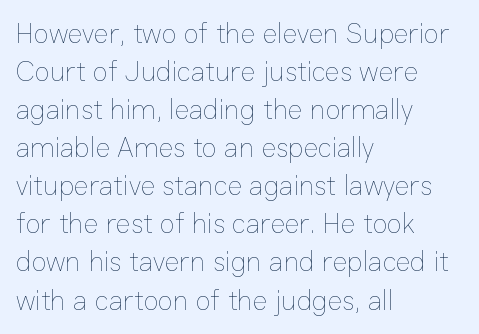
The image shows 28 px thin type, upright; set left-aligned, normal line spacing (1.36x), normal letter spacing, not underlined; low stroke contrast and a medium x-height.
